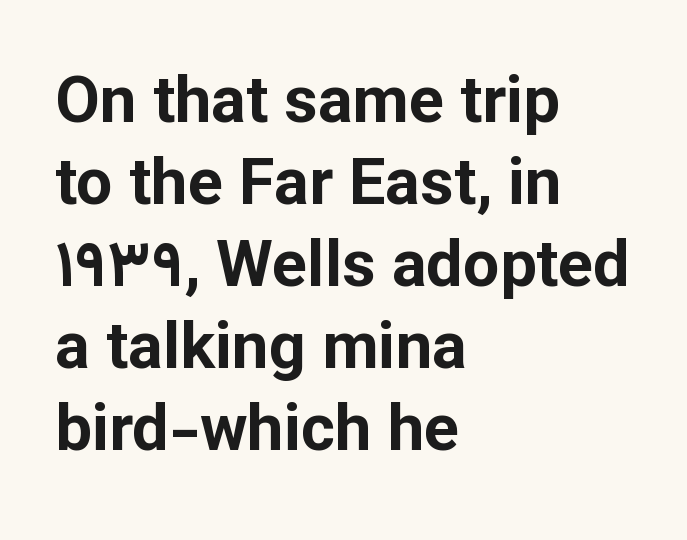
The image shows 65 px bold sans-serif type, upright; set left-aligned, normal line spacing (1.26x), normal letter spacing, not underlined; low stroke contrast and a medium x-height.
